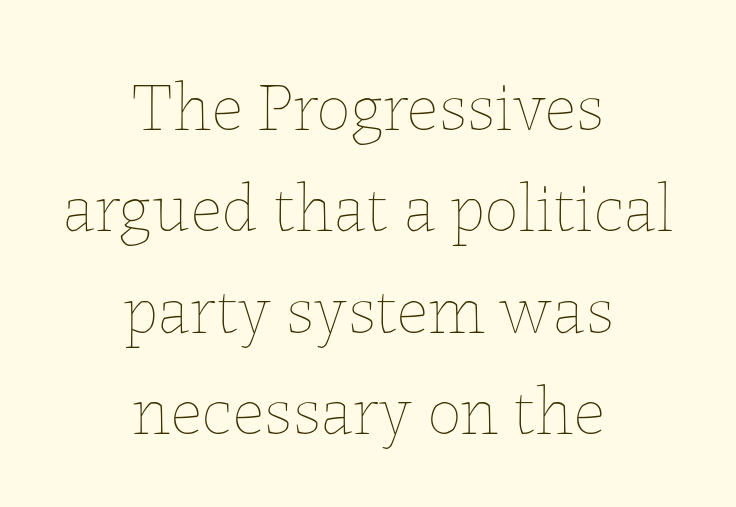
The image shows 69 px thin type, upright; set centered, normal line spacing (1.47x), normal letter spacing, not underlined; low stroke contrast and a medium x-height.
